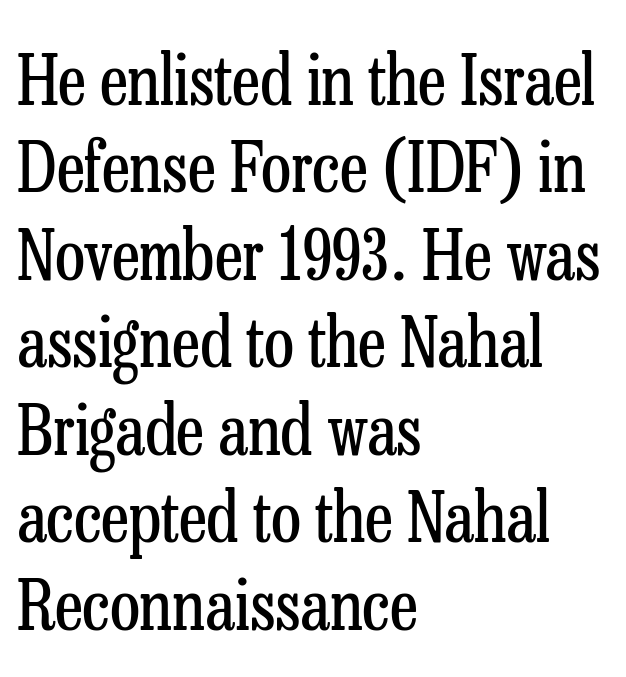
{"serif": "yes", "italic": "no", "bold": "no", "weight": "regular", "width": "condensed", "stroke_contrast": "low", "x_height": "medium", "monospaced": "no", "underline": "no", "align": "left", "line_spacing": "normal", "line_spacing_ratio": 1.25, "letter_spacing": "normal", "letter_spacing_em": 0.0, "glyph_px": 70}
